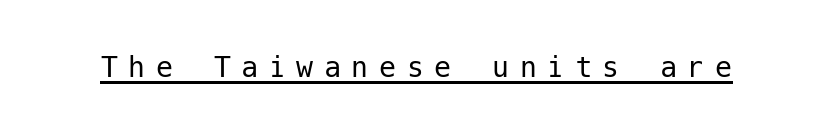
Q: Is the text bold? A: No.
Q: Is the text italic (slanted)? A: No, it is upright.
Q: Is the typeface a serif or a sans-serif typeface? A: Sans-serif.
Q: Is the text underlined? A: Yes.
Q: Is the spacing between letters normal or unusually wide? A: Unusually wide.
Q: Width (condensed, normal, or wide)? A: Normal.
Q: Stroke contrast? A: Low.
Q: x-height? A: Medium.
